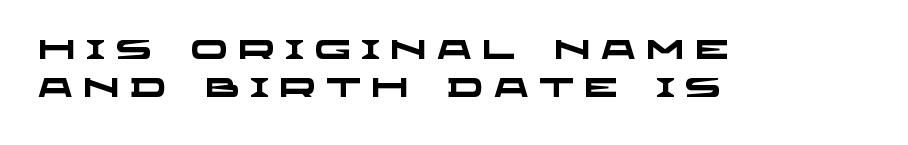
Q: Is the text bold? A: Yes.
Q: Is the text underlined? A: No.
Q: How is the paragraph aligned? A: Left-aligned.
Q: Is the spacing between letters normal or unusually wide? A: Unusually wide.
Q: Is the spacing between lines tight, normal or loose? A: Normal.
